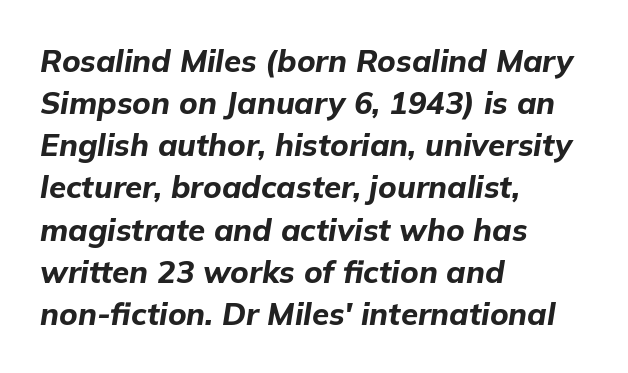
{"italic": "yes", "lean": "right", "slant_degrees": 9, "bold": "yes", "weight": "bold", "width": "normal", "stroke_contrast": "low", "x_height": "medium", "monospaced": "no", "underline": "no", "align": "left", "line_spacing": "normal", "line_spacing_ratio": 1.36, "letter_spacing": "normal", "letter_spacing_em": 0.0, "glyph_px": 31}
